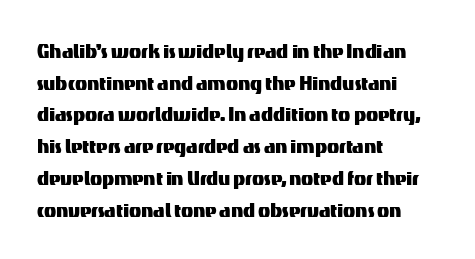
The image shows 25 px text type, upright; set left-aligned, normal line spacing (1.27x), normal letter spacing, not underlined.
